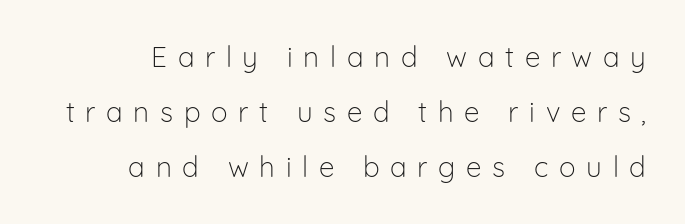
{"serif": "no", "italic": "no", "bold": "no", "weight": "light", "width": "normal", "stroke_contrast": "low", "x_height": "medium", "monospaced": "no", "underline": "no", "line_spacing": "loose", "line_spacing_ratio": 1.97, "letter_spacing": "wide", "letter_spacing_em": 0.38, "glyph_px": 28}
